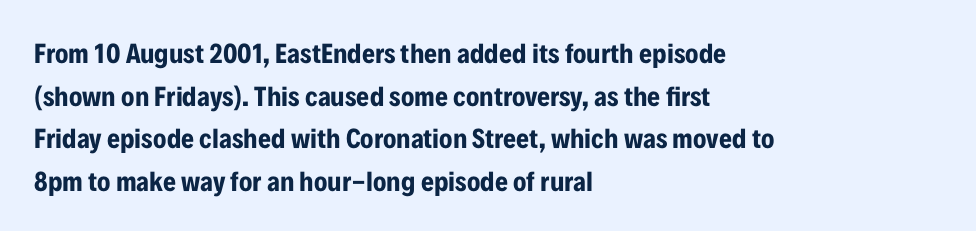
Are there feet on the stems? There aren't — it's a sans. The letters advance in unequal steps, a hallmark of proportional type. The string is rendered with underlining switched off. Italic? Not at all — the glyphs are vertical. Compared with typical paragraphs, the rows here are spaced about the same.
